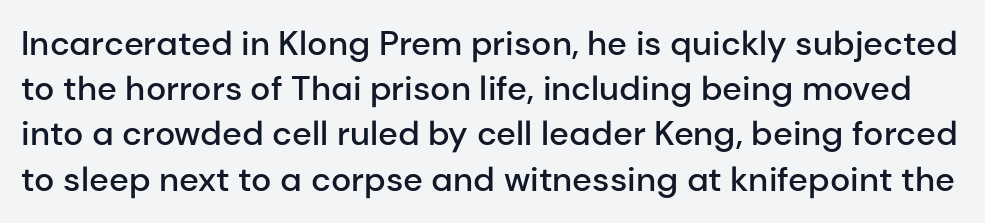
Q: Is the text bold? A: Semi-bold.
Q: Is the text italic (slanted)? A: No, it is upright.
Q: Is the typeface a serif or a sans-serif typeface? A: Sans-serif.
Q: Is the text underlined? A: No.
Q: Is the spacing between letters normal or unusually wide? A: Normal.
Q: Is the spacing between lines tight, normal or loose? A: Normal.
Q: Width (condensed, normal, or wide)? A: Normal.
Q: Stroke contrast? A: Low.
Q: x-height? A: Medium.
Q: Monospaced? A: No.
